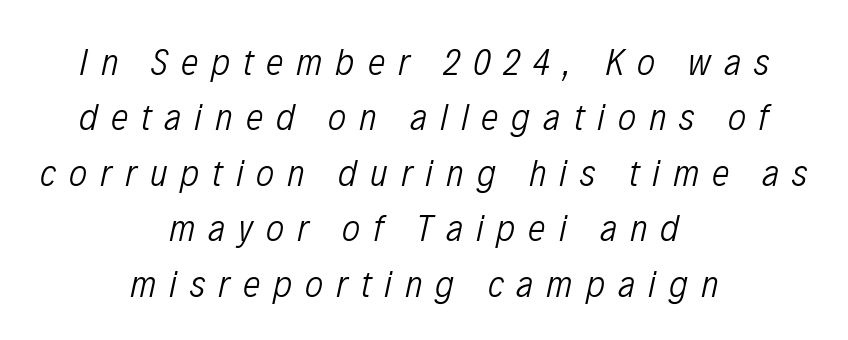
The image shows 39 px light, condensed type, italic (leaning right); set centered, normal line spacing (1.42x), unusually wide letter spacing (+0.33 em), not underlined; low stroke contrast and a medium x-height.
